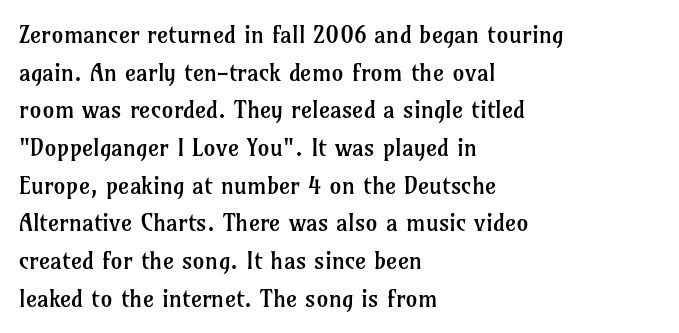
Q: Is the text bold? A: No.
Q: Is the text italic (slanted)? A: No, it is upright.
Q: Is the text underlined? A: No.
Q: How is the paragraph aligned? A: Left-aligned.
Q: Is the spacing between letters normal or unusually wide? A: Normal.
Q: Is the spacing between lines tight, normal or loose? A: Normal.
